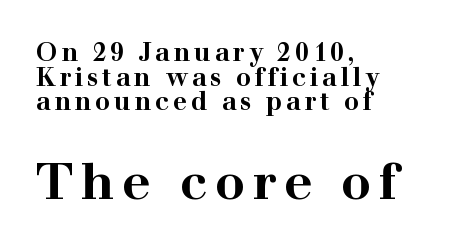
{"serif": "yes", "italic": "no", "bold": "yes", "weight": "bold", "width": "wide", "stroke_contrast": "high", "x_height": "medium", "monospaced": "no", "underline": "no", "align": "left", "line_spacing": "tight", "line_spacing_ratio": 0.99, "larger_block": "second", "size_ratio": 2.0, "glyph_px": 50}
